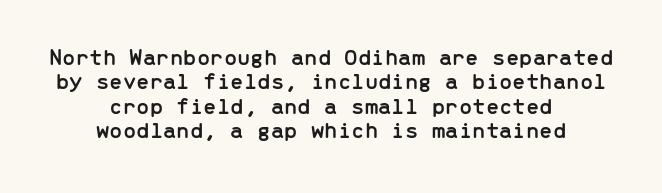
The lines are quadded center. Tall strokes in this sample are plumb rather than angled. How are the letters spaced? Ordinarily, with no added tracking. The zone under the glyphs is completely vacant. Interline gaps are noticeably narrow in this sample.
